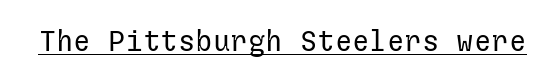
The image shows 29 px regular-weight sans-serif type, upright; set normal letter spacing, underlined; low stroke contrast and a medium x-height.
